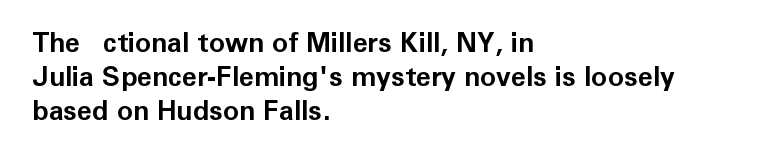
Q: Is the text bold? A: Yes.
Q: Is the text italic (slanted)? A: No, it is upright.
Q: Is the text underlined? A: No.
Q: How is the paragraph aligned? A: Left-aligned.
Q: Is the spacing between letters normal or unusually wide? A: Normal.
Q: Is the spacing between lines tight, normal or loose? A: Normal.
